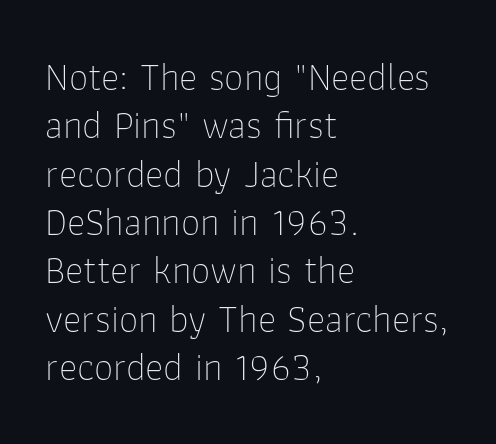
Q: Is the text bold? A: No.
Q: Is the text italic (slanted)? A: No, it is upright.
Q: Is the typeface a serif or a sans-serif typeface? A: Sans-serif.
Q: Is the text underlined? A: No.
Q: How is the paragraph aligned? A: Left-aligned.
Q: Is the spacing between letters normal or unusually wide? A: Normal.
Q: Width (condensed, normal, or wide)? A: Normal.
Q: Stroke contrast? A: Low.
Q: x-height? A: Medium.
Q: Monospaced? A: No.
